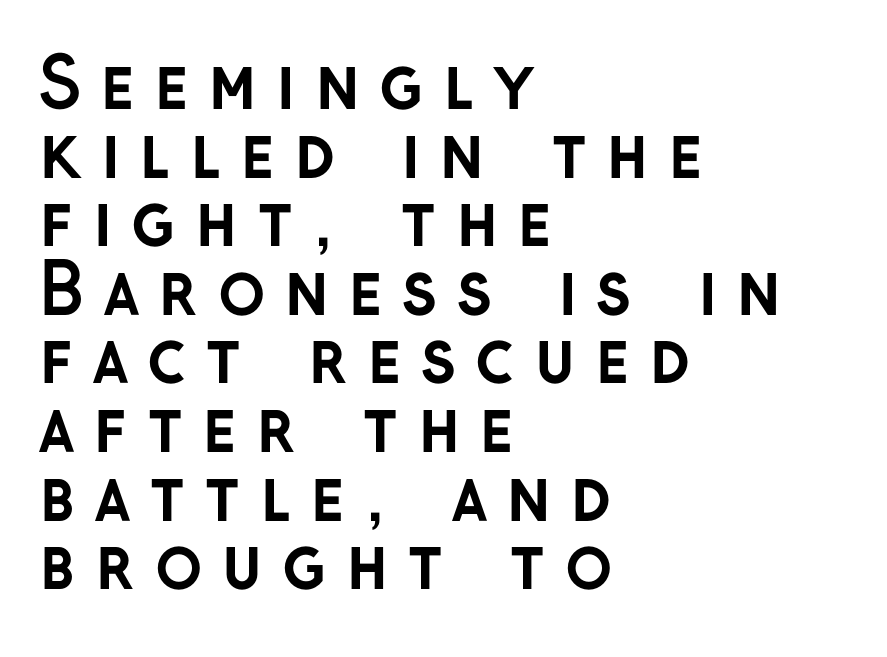
{"serif": "no", "italic": "no", "bold": "yes", "weight": "semibold", "width": "normal", "stroke_contrast": "low", "x_height": "medium", "monospaced": "no", "underline": "no", "align": "left", "line_spacing": "tight", "line_spacing_ratio": 0.98, "letter_spacing": "wide", "letter_spacing_em": 0.27, "glyph_px": 70}
